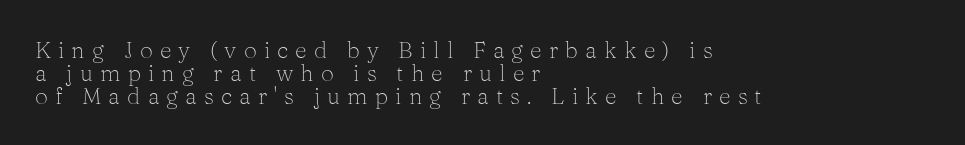
The space beneath each line is pristine and unruled. These lines have a slow, spaced-out rhythm from letter to letter. This reads as an unemphasized weight, regular at the heaviest. The type sits square on the baseline with zero lean. Closely set lines give the paragraph a compact silhouette. This rendering uses left alignment, leaving the right contour irregular.
